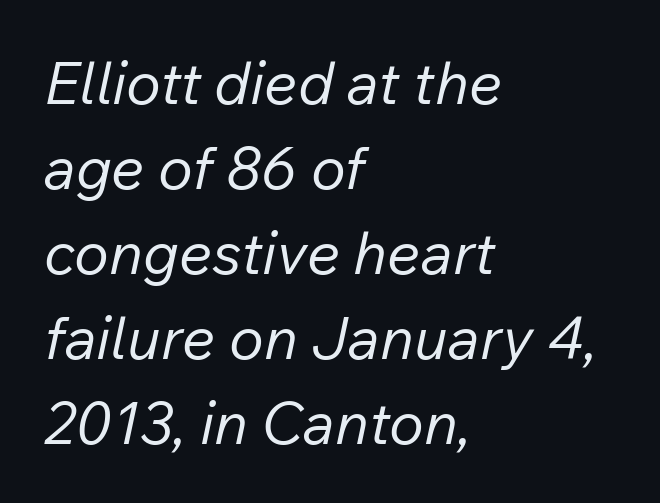
The image shows 59 px regular-weight type, italic (leaning right); set left-aligned, normal line spacing (1.44x), normal letter spacing, not underlined; low stroke contrast and a medium x-height.
